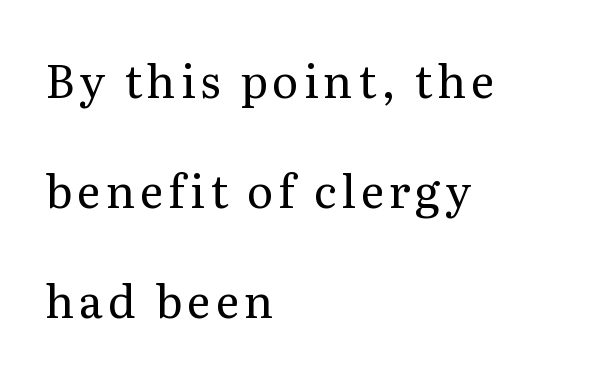
Q: Is the text bold? A: No.
Q: Is the text italic (slanted)? A: No, it is upright.
Q: Is the typeface a serif or a sans-serif typeface? A: Serif.
Q: Is the text underlined? A: No.
Q: How is the paragraph aligned? A: Left-aligned.
Q: Is the spacing between lines tight, normal or loose? A: Loose.
Q: Width (condensed, normal, or wide)? A: Normal.
Q: Stroke contrast? A: Medium.
Q: x-height? A: Medium.
Q: Monospaced? A: No.
